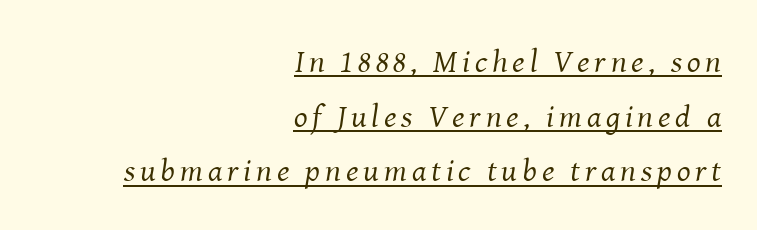
{"serif": "yes", "italic": "yes", "lean": "right", "slant_degrees": 8, "bold": "no", "weight": "regular", "width": "normal", "stroke_contrast": "medium", "x_height": "medium", "monospaced": "no", "underline": "yes", "align": "right", "line_spacing_ratio": 1.71, "glyph_px": 32}
